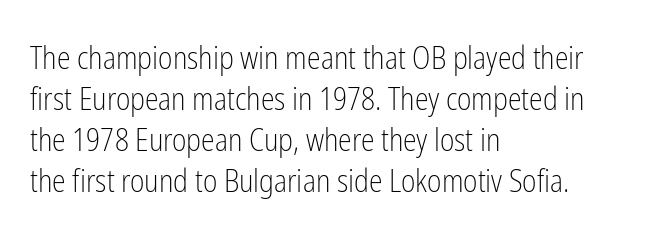
This is sans-serif lettering, the kind often seen on screens and signage. Each line starts at the same left margin while the right side varies. The string is rendered with underlining switched off. The strokes carry an ordinary text weight at most.
